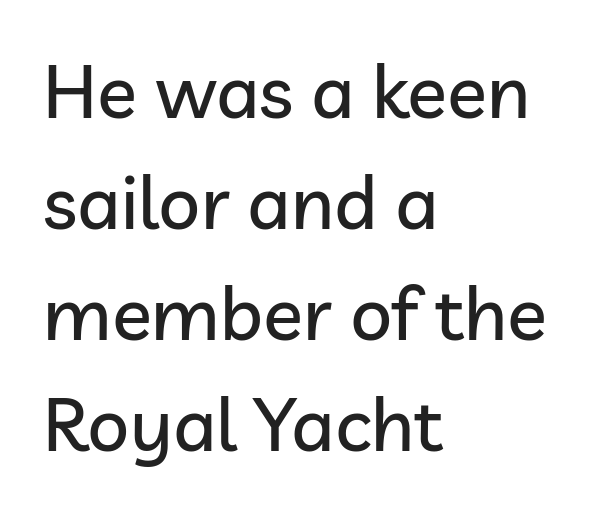
In terms of leading, this rendering sits right in the middle. All the whitespace from short lines collects on the right. Spacing verdict: proportional, widths tailored to each character. The tracking reads as untouched default to a designer's eye. Every character sits straight up, as roman type does. Honestly, there is no underline to notice here at all.
